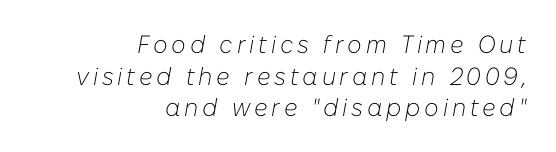
The image shows 25 px text type, italic (leaning right); set right-aligned, normal line spacing (1.27x), not underlined.
